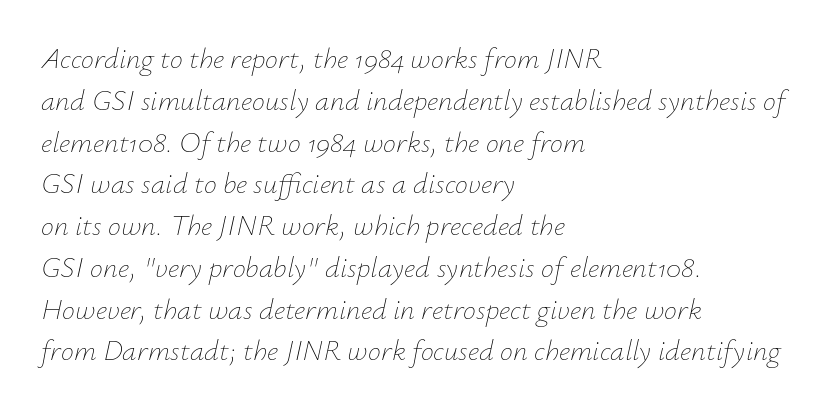
The image shows 29 px thin type, italic (leaning right); set left-aligned, normal line spacing (1.44x), normal letter spacing, not underlined; low stroke contrast and a small x-height.
